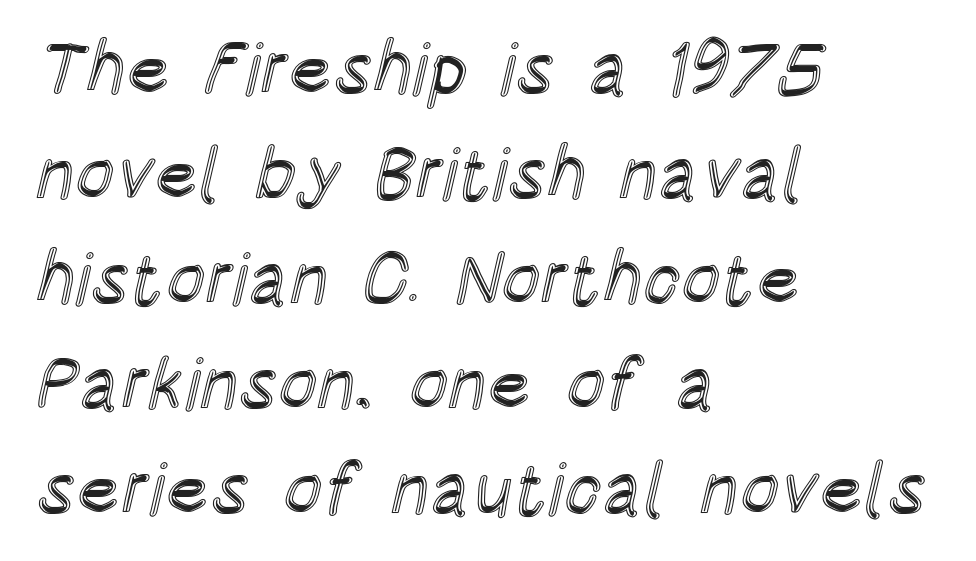
{"width": "condensed", "x_height": "large", "monospaced": "no", "underline": "no", "align": "left", "line_spacing": "normal", "line_spacing_ratio": 1.44, "letter_spacing": "normal", "letter_spacing_em": 0.0, "glyph_px": 73}
